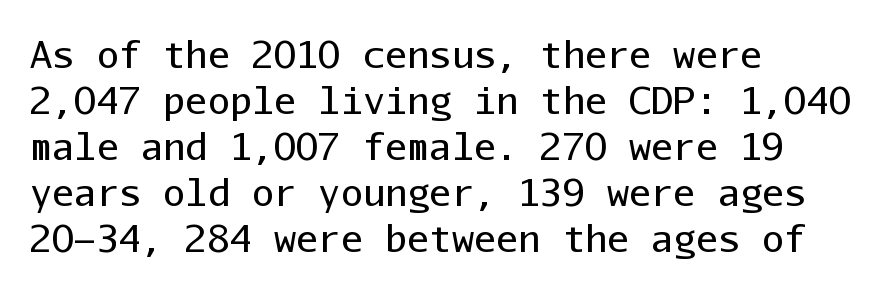
{"serif": "no", "italic": "no", "bold": "no", "weight": "regular", "width": "normal", "stroke_contrast": "low", "x_height": "medium", "monospaced": "yes", "underline": "no", "align": "left", "line_spacing_ratio": 1.24, "letter_spacing": "normal", "letter_spacing_em": 0.0, "glyph_px": 37}
